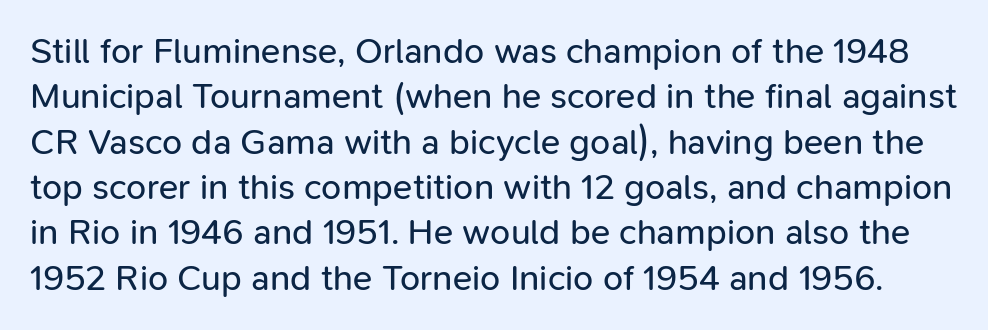
Q: Is the text bold? A: No.
Q: Is the text italic (slanted)? A: No, it is upright.
Q: Is the typeface a serif or a sans-serif typeface? A: Sans-serif.
Q: Is the text underlined? A: No.
Q: Is the spacing between letters normal or unusually wide? A: Normal.
Q: Is the spacing between lines tight, normal or loose? A: Normal.
Q: Width (condensed, normal, or wide)? A: Normal.
Q: Stroke contrast? A: Low.
Q: x-height? A: Medium.
Q: Monospaced? A: No.
